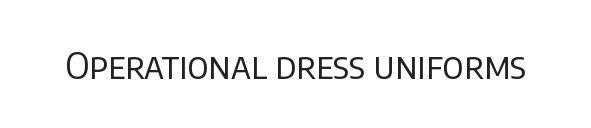
The image shows 36 px regular-weight sans-serif type, upright; set normal letter spacing, not underlined; low stroke contrast and a large x-height.
